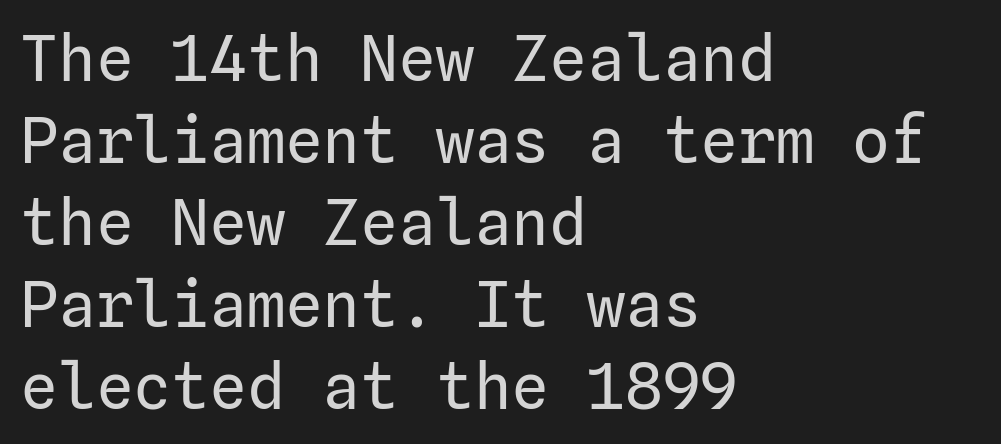
{"serif": "no", "italic": "no", "bold": "no", "weight": "regular", "width": "normal", "stroke_contrast": "low", "x_height": "medium", "underline": "no", "align": "left", "line_spacing": "normal", "line_spacing_ratio": 1.3, "letter_spacing": "normal", "letter_spacing_em": 0.0, "glyph_px": 63}
